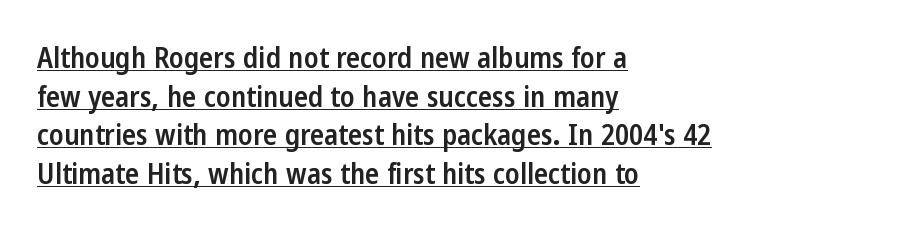
Q: Is the text bold? A: Semi-bold.
Q: Is the text italic (slanted)? A: No, it is upright.
Q: Is the typeface a serif or a sans-serif typeface? A: Sans-serif.
Q: Is the text underlined? A: Yes.
Q: How is the paragraph aligned? A: Left-aligned.
Q: Is the spacing between letters normal or unusually wide? A: Normal.
Q: Is the spacing between lines tight, normal or loose? A: Normal.
Q: Width (condensed, normal, or wide)? A: Condensed.
Q: Stroke contrast? A: Low.
Q: x-height? A: Medium.
Q: Monospaced? A: No.
